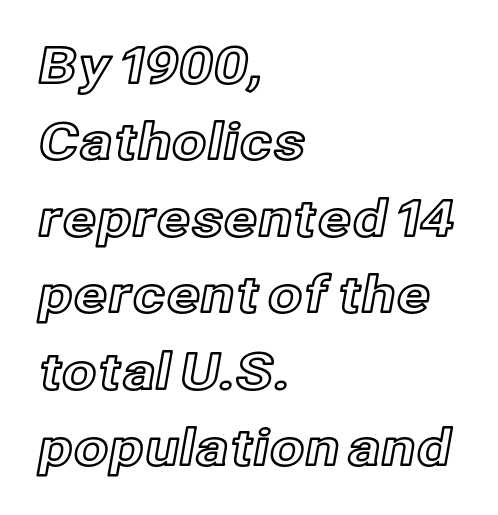
The image shows 50 px text type; set left-aligned, normal line spacing (1.53x), normal letter spacing, not underlined; a medium x-height.
